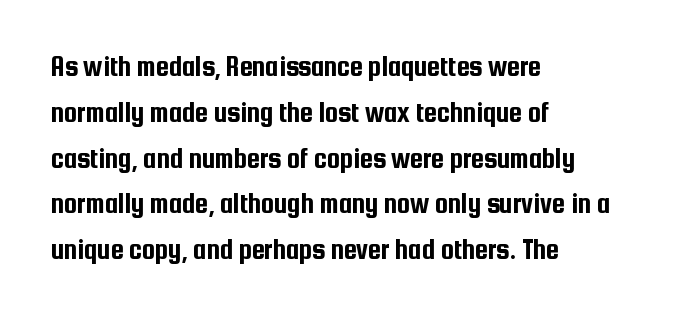
Q: Is the text italic (slanted)? A: No, it is upright.
Q: Is the typeface a serif or a sans-serif typeface? A: Sans-serif.
Q: Is the text underlined? A: No.
Q: How is the paragraph aligned? A: Left-aligned.
Q: Is the spacing between letters normal or unusually wide? A: Normal.
Q: Is the spacing between lines tight, normal or loose? A: Normal.
Q: Width (condensed, normal, or wide)? A: Condensed.
Q: Stroke contrast? A: Low.
Q: x-height? A: Medium.
Q: Monospaced? A: No.
